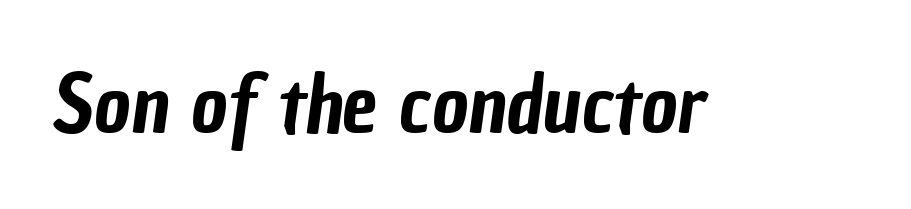
The image shows 79 px condensed sans-serif type; set normal letter spacing, not underlined; low stroke contrast and a medium x-height.
